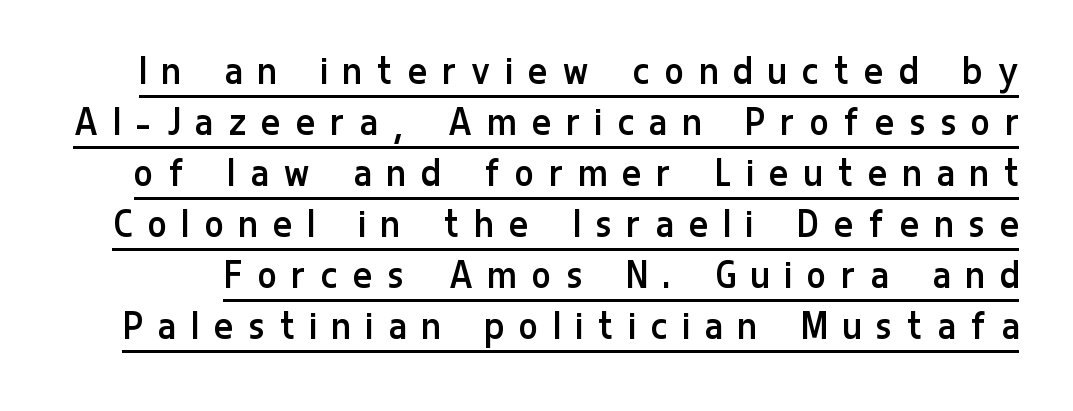
{"serif": "no", "italic": "no", "bold": "no", "weight": "regular", "width": "condensed", "stroke_contrast": "low", "x_height": "medium", "monospaced": "no", "underline": "yes", "line_spacing_ratio": 1.16, "letter_spacing": "wide", "letter_spacing_em": 0.38, "glyph_px": 44}
